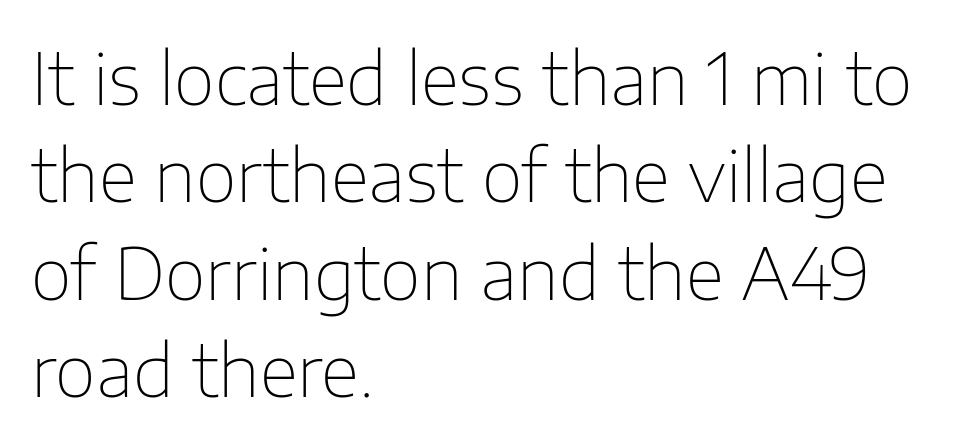
{"serif": "no", "italic": "no", "bold": "no", "weight": "thin", "width": "normal", "stroke_contrast": "low", "x_height": "medium", "monospaced": "no", "underline": "no", "align": "left", "line_spacing": "normal", "line_spacing_ratio": 1.37, "letter_spacing": "normal", "letter_spacing_em": 0.0, "glyph_px": 71}
